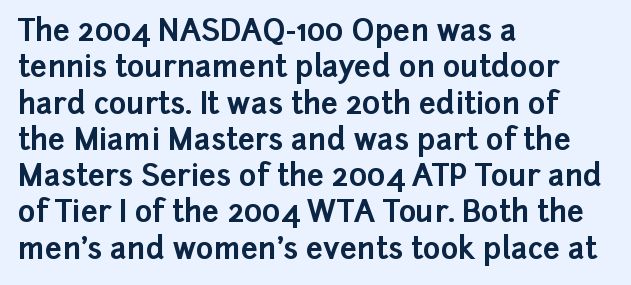
The image shows 30 px bold sans-serif type, upright; set left-aligned, line spacing 1.21x, normal letter spacing, not underlined; low stroke contrast and a medium x-height.
